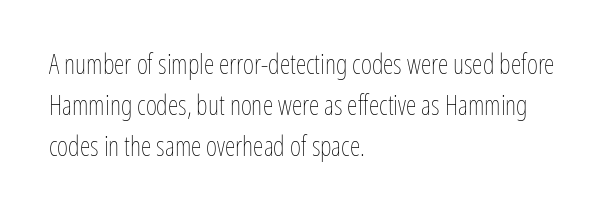
Q: Is the text bold? A: No.
Q: Is the text italic (slanted)? A: No, it is upright.
Q: Is the text underlined? A: No.
Q: How is the paragraph aligned? A: Left-aligned.
Q: Is the spacing between letters normal or unusually wide? A: Normal.
Q: Is the spacing between lines tight, normal or loose? A: Normal.
